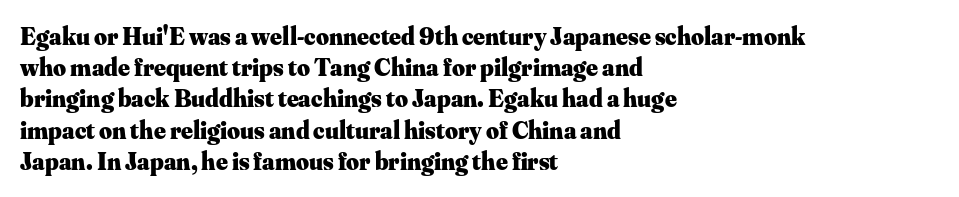
Caption: standard tracking, unaltered. Weight: bold. Line beginnings align vertically; line endings do not. The type sits square on the baseline with zero lean.
